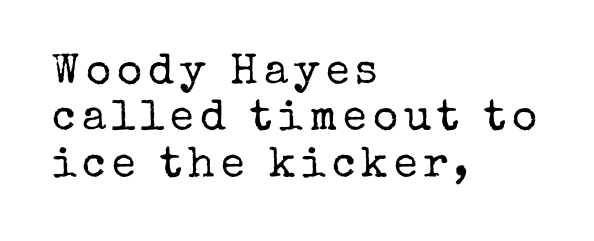
Q: Is the text bold? A: No.
Q: Is the text italic (slanted)? A: No, it is upright.
Q: Is the typeface a serif or a sans-serif typeface? A: Serif.
Q: Is the text underlined? A: No.
Q: How is the paragraph aligned? A: Left-aligned.
Q: Is the spacing between lines tight, normal or loose? A: Tight.
Q: Width (condensed, normal, or wide)? A: Normal.
Q: Stroke contrast? A: Low.
Q: x-height? A: Medium.
Q: Monospaced? A: No.
